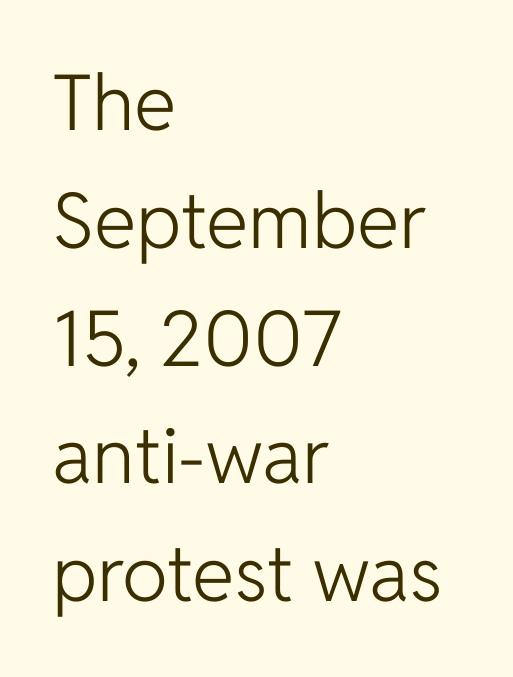
{"serif": "no", "italic": "no", "bold": "no", "weight": "light", "width": "normal", "stroke_contrast": "low", "x_height": "medium", "monospaced": "no", "underline": "no", "align": "left", "line_spacing": "normal", "line_spacing_ratio": 1.53, "letter_spacing": "normal", "letter_spacing_em": 0.0, "glyph_px": 77}
